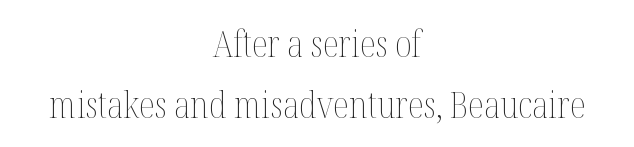
The image shows 37 px thin, condensed type, upright; set centered, normal line spacing (1.66x), normal letter spacing, not underlined; medium stroke contrast and a medium x-height.
